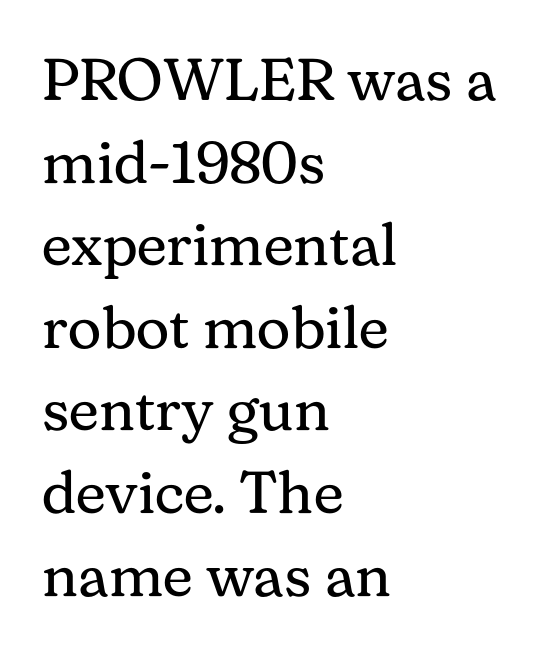
{"serif": "yes", "italic": "no", "bold": "no", "weight": "regular", "width": "normal", "stroke_contrast": "medium", "x_height": "medium", "monospaced": "no", "underline": "no", "align": "left", "line_spacing": "normal", "line_spacing_ratio": 1.4, "letter_spacing": "normal", "letter_spacing_em": 0.0, "glyph_px": 59}
